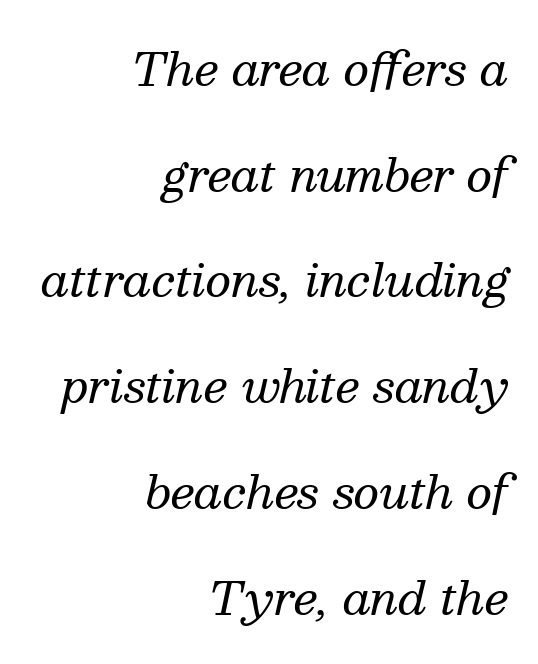
These lines are set flush right with a ragged left edge. Stems and bowls with no extra thickness — not bold. Each letter's strokes conclude with small projecting serifs. An italicized treatment has been applied to the whole sample. Spacing verdict: proportional, widths tailored to each character.
